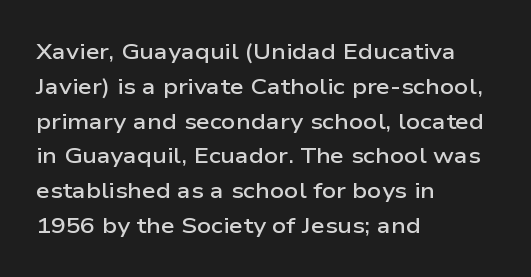
Q: Is the text bold? A: Semi-bold.
Q: Is the text italic (slanted)? A: No, it is upright.
Q: Is the text underlined? A: No.
Q: How is the paragraph aligned? A: Left-aligned.
Q: Is the spacing between letters normal or unusually wide? A: Normal.
Q: Is the spacing between lines tight, normal or loose? A: Normal.
